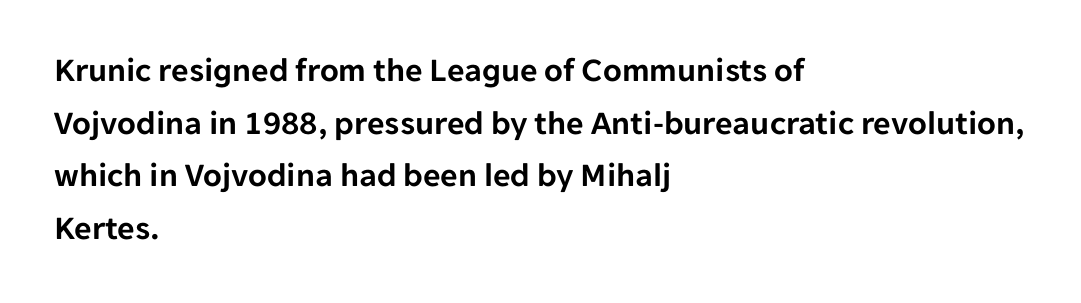
Q: Is the text italic (slanted)? A: No, it is upright.
Q: Is the typeface a serif or a sans-serif typeface? A: Sans-serif.
Q: Is the text underlined? A: No.
Q: How is the paragraph aligned? A: Left-aligned.
Q: Is the spacing between letters normal or unusually wide? A: Normal.
Q: Is the spacing between lines tight, normal or loose? A: Normal.
Q: Width (condensed, normal, or wide)? A: Normal.
Q: Stroke contrast? A: Low.
Q: x-height? A: Medium.
Q: Monospaced? A: No.
